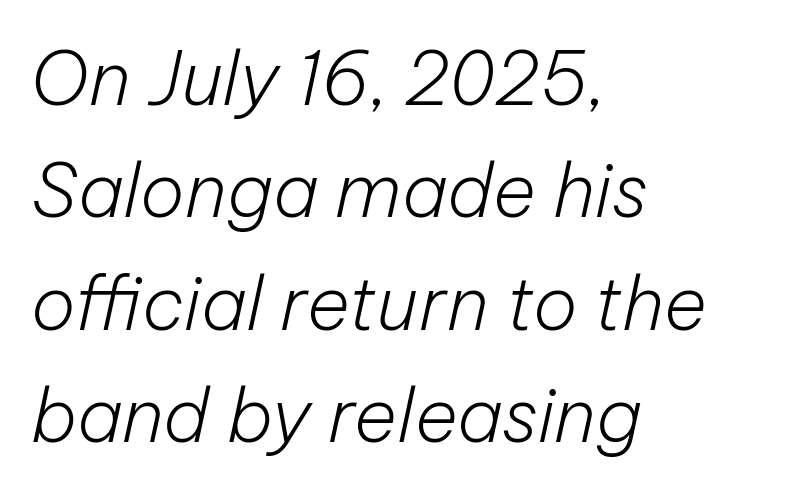
Compared with a typical body face, this is equally light or lighter still. The typesetter chose a ragged-right arrangement here. The passage shown is typed in a proportional face where columns would drift. Students, note that the glyphs here touch the page at normal intervals. An italicized treatment has been applied to the whole sample. A clean baseline with only descenders dipping below it.
